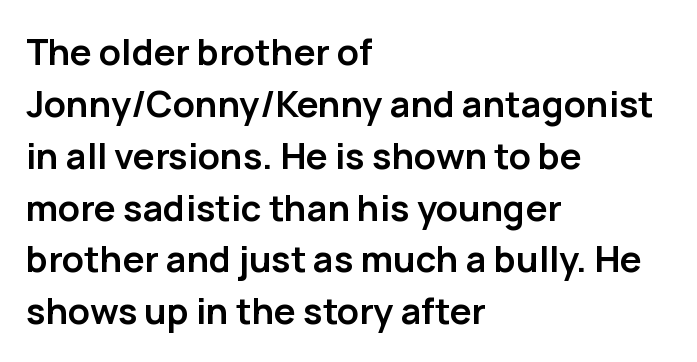
The image shows 36 px semibold sans-serif type, upright; set left-aligned, normal line spacing (1.44x), normal letter spacing, not underlined; low stroke contrast and a medium x-height.
